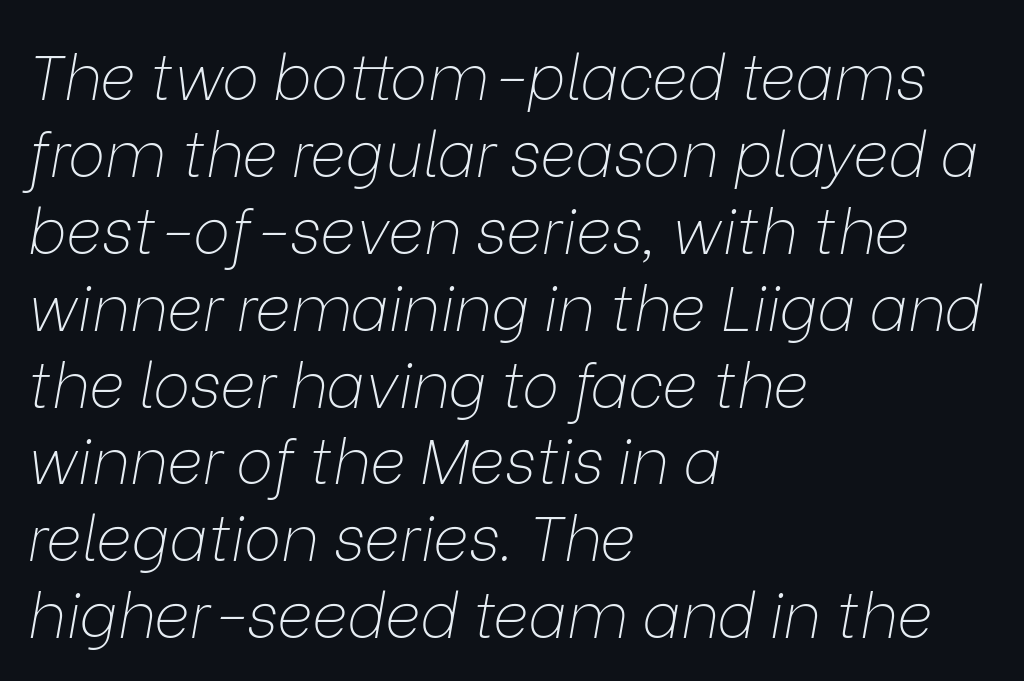
Q: Is the text bold? A: No.
Q: Is the text italic (slanted)? A: Yes, it leans right by about 9 degrees.
Q: Is the text underlined? A: No.
Q: How is the paragraph aligned? A: Left-aligned.
Q: Is the spacing between letters normal or unusually wide? A: Normal.
Q: Width (condensed, normal, or wide)? A: Normal.
Q: Stroke contrast? A: Low.
Q: x-height? A: Medium.
Q: Monospaced? A: No.
